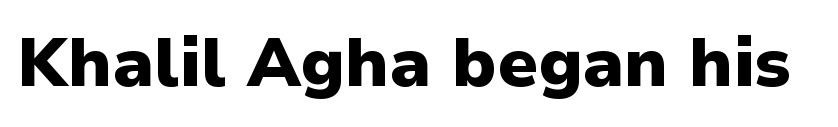
{"serif": "no", "italic": "no", "bold": "yes", "weight": "heavy", "width": "normal", "stroke_contrast": "low", "x_height": "medium", "monospaced": "no", "underline": "no", "letter_spacing": "normal", "letter_spacing_em": 0.0, "glyph_px": 68}
